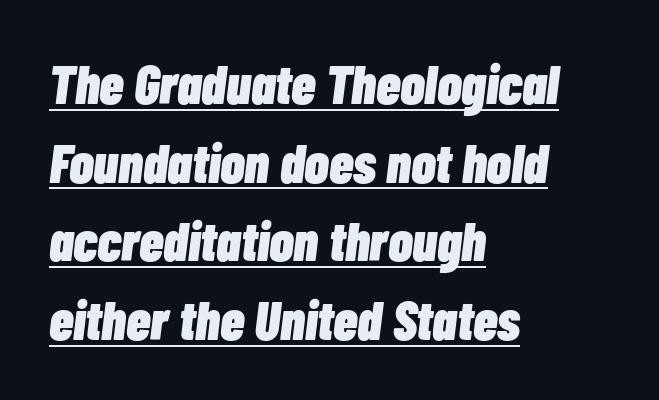
{"italic": "yes", "lean": "right", "slant_degrees": 7, "bold": "yes", "weight": "heavy", "width": "condensed", "stroke_contrast": "low", "x_height": "medium", "monospaced": "no", "underline": "yes", "align": "left", "line_spacing": "normal", "line_spacing_ratio": 1.43, "letter_spacing": "normal", "letter_spacing_em": 0.0, "glyph_px": 55}
